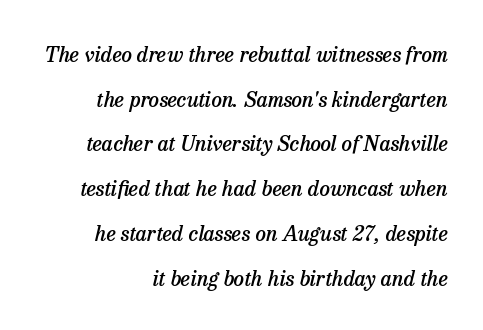
Q: Is the text bold? A: Semi-bold.
Q: Is the text italic (slanted)? A: Yes, it leans right by about 13 degrees.
Q: Is the text underlined? A: No.
Q: How is the paragraph aligned? A: Right-aligned.
Q: Is the spacing between letters normal or unusually wide? A: Normal.
Q: Is the spacing between lines tight, normal or loose? A: Loose.
